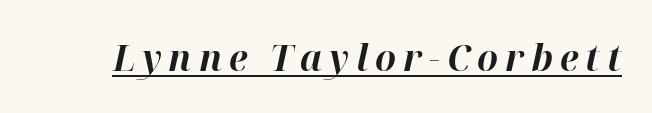
Q: Is the text bold? A: Yes.
Q: Is the text italic (slanted)? A: Yes, it leans right by about 12 degrees.
Q: Is the text underlined? A: Yes.
Q: Width (condensed, normal, or wide)? A: Normal.
Q: Stroke contrast? A: High.
Q: x-height? A: Medium.
Q: Monospaced? A: No.
